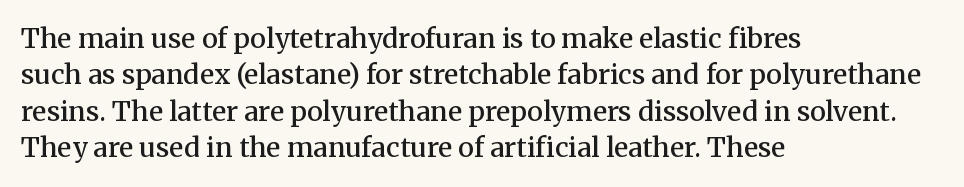
The image shows 27 px text type, upright; set left-aligned, normal line spacing (1.35x), normal letter spacing, not underlined.
